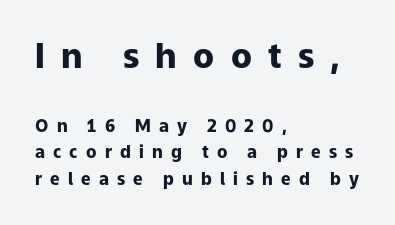
{"serif": "no", "italic": "no", "bold": "yes", "weight": "heavy", "width": "normal", "stroke_contrast": "low", "x_height": "medium", "monospaced": "no", "underline": "no", "align": "left", "line_spacing": "normal", "line_spacing_ratio": 1.55, "letter_spacing": "wide", "letter_spacing_em": 0.48, "larger_block": "first", "size_ratio": 2.0, "glyph_px": 34}
